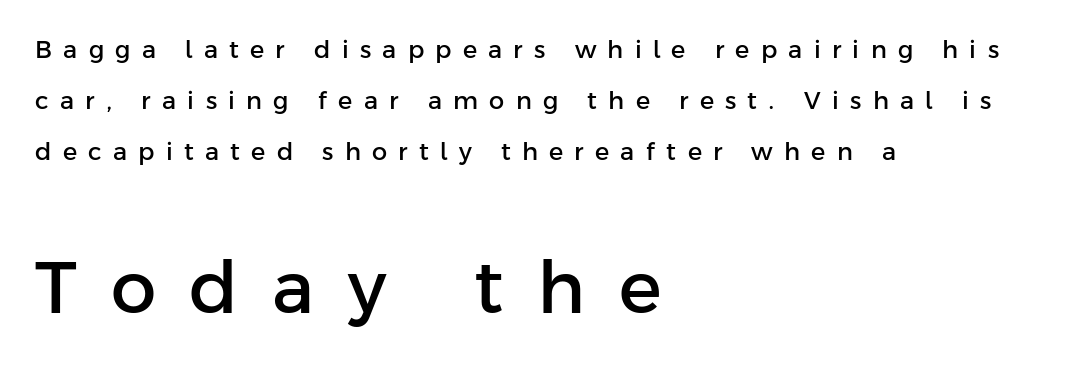
{"serif": "no", "italic": "no", "width": "normal", "stroke_contrast": "low", "x_height": "medium", "monospaced": "no", "underline": "no", "align": "left", "line_spacing": "loose", "line_spacing_ratio": 2.13, "letter_spacing": "wide", "letter_spacing_em": 0.47, "larger_block": "second", "size_ratio": 3.0, "glyph_px": 72}
